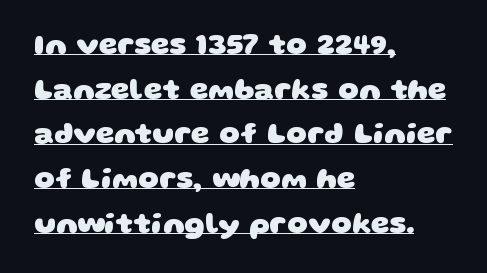
Q: Is the text bold? A: Yes.
Q: Is the typeface a serif or a sans-serif typeface? A: Sans-serif.
Q: Is the text underlined? A: Yes.
Q: How is the paragraph aligned? A: Left-aligned.
Q: Is the spacing between letters normal or unusually wide? A: Normal.
Q: Is the spacing between lines tight, normal or loose? A: Normal.
Q: Width (condensed, normal, or wide)? A: Wide.
Q: Stroke contrast? A: Low.
Q: x-height? A: Large.
Q: Monospaced? A: No.
